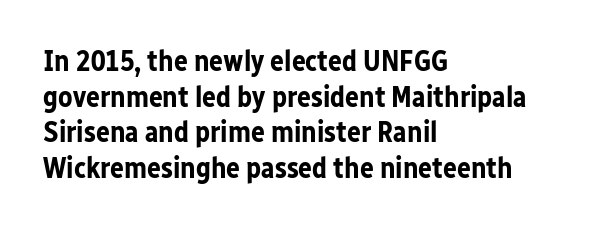
The space directly below the letters is spotless. Students, note that the glyphs here touch the page at normal intervals. On the weight axis this lands at bold, roughly 700. Character widths vary here, with narrow letters taking less room than wide ones. The typography opts for an upright posture over an oblique one. The typesetter chose a ragged-right arrangement here.
